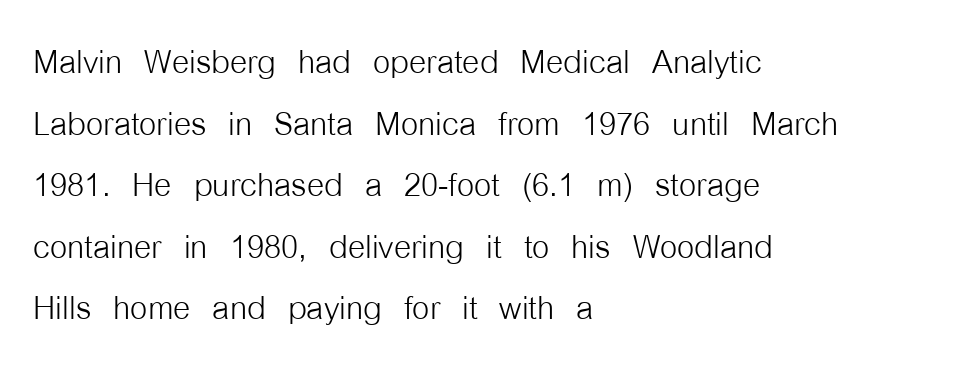
The image shows 44 px light, condensed sans-serif type, upright; set left-aligned, normal line spacing (1.4x), normal letter spacing, not underlined; low stroke contrast and a medium x-height.
